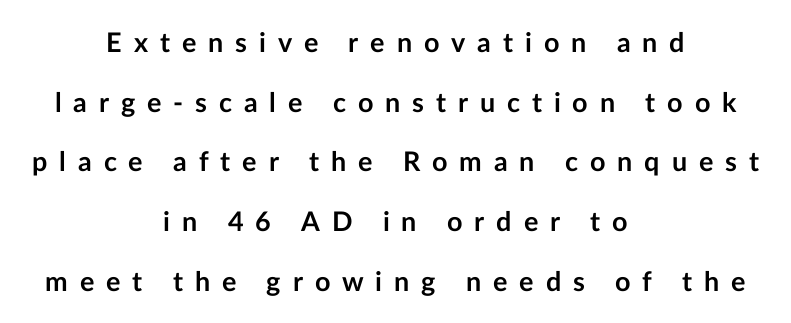
Rows of type keep a wide berth in the vertical direction. Visually the block forms a symmetrical silhouette, jagged on both flanks. Tall strokes in this sample are plumb rather than angled. The characters look thick and weighty, a clear bold.
